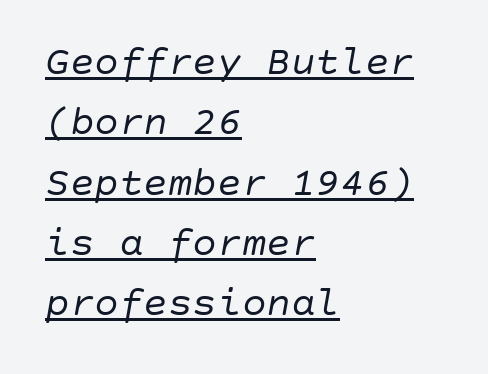
{"italic": "yes", "lean": "right", "slant_degrees": 10, "bold": "no", "weight": "regular", "width": "normal", "stroke_contrast": "low", "x_height": "large", "underline": "yes", "align": "left", "line_spacing": "normal", "line_spacing_ratio": 1.47, "letter_spacing": "normal", "letter_spacing_em": 0.0, "glyph_px": 41}
